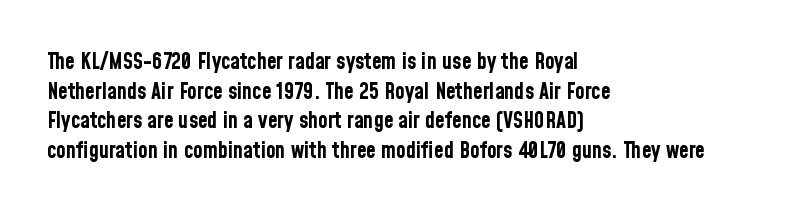
The image shows 22 px bold type, upright; set left-aligned, normal line spacing (1.35x), normal letter spacing, not underlined.
